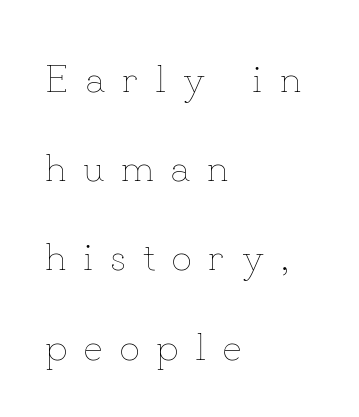
{"italic": "no", "bold": "no", "weight": "thin", "width": "normal", "stroke_contrast": "low", "x_height": "small", "monospaced": "no", "underline": "no", "align": "left", "line_spacing": "loose", "line_spacing_ratio": 2.23, "letter_spacing": "wide", "letter_spacing_em": 0.42, "glyph_px": 40}
